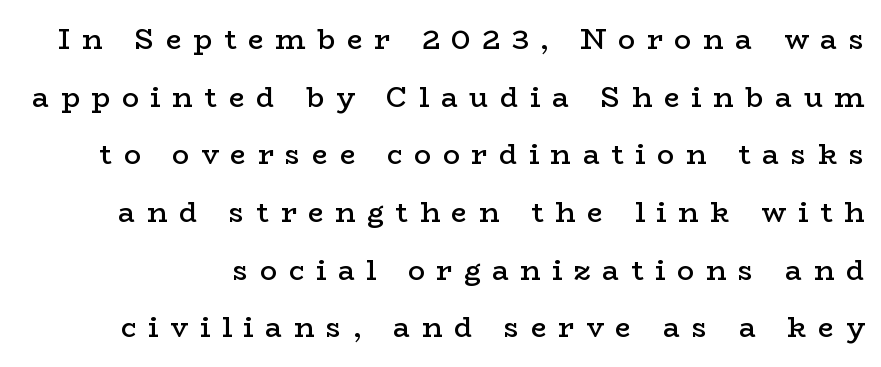
When letters stand straight like this, we call the style roman or upright. Weight check: semibold — heavier than regular, not quite bold. The space between consecutive lines is lavish. The characters display serif detailing at their extremities. These lines have a slow, spaced-out rhythm from letter to letter. Underline: absent.
